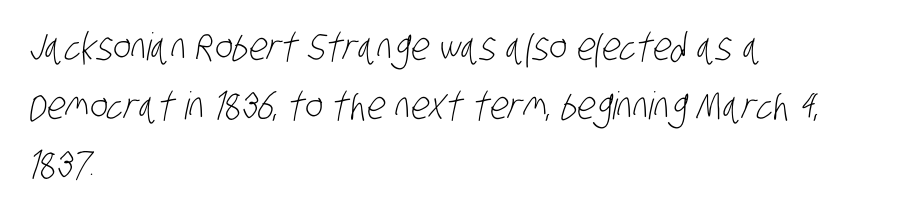
The rag falls on the right side of this text block. The rendering uses natural spacing where letterforms have individual widths. The typeface chosen for these lines omits serifs. Regular leading.
